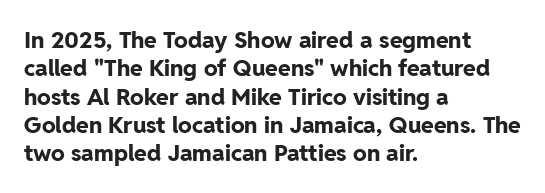
The image shows 23 px bold type, upright; set left-aligned, line spacing 1.23x, normal letter spacing, not underlined.
